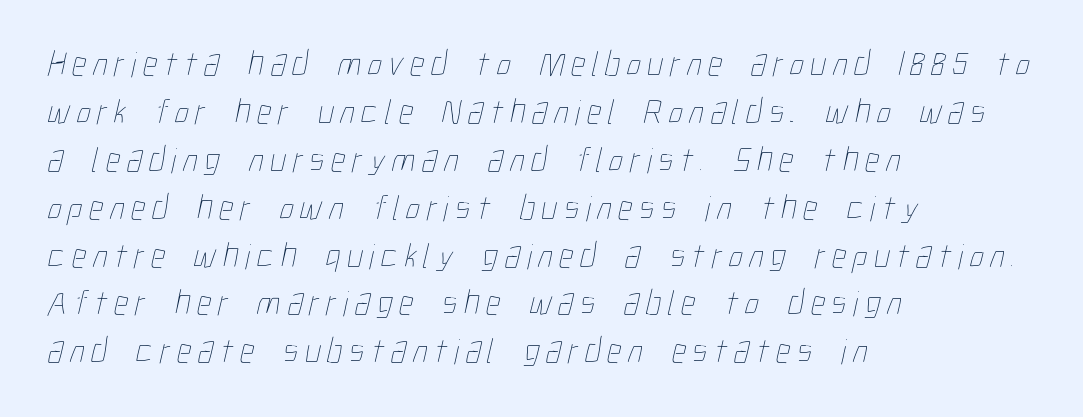
{"bold": "no", "weight": "thin", "width": "condensed", "stroke_contrast": "low", "x_height": "medium", "monospaced": "no", "underline": "no", "align": "left", "line_spacing": "normal", "line_spacing_ratio": 1.33, "glyph_px": 36}
